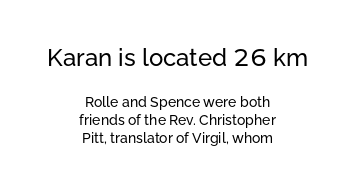
The image shows 24 px text type, upright; set centered, normal line spacing (1.29x), normal letter spacing, not underlined; the first (top) block is 1.71x larger.
